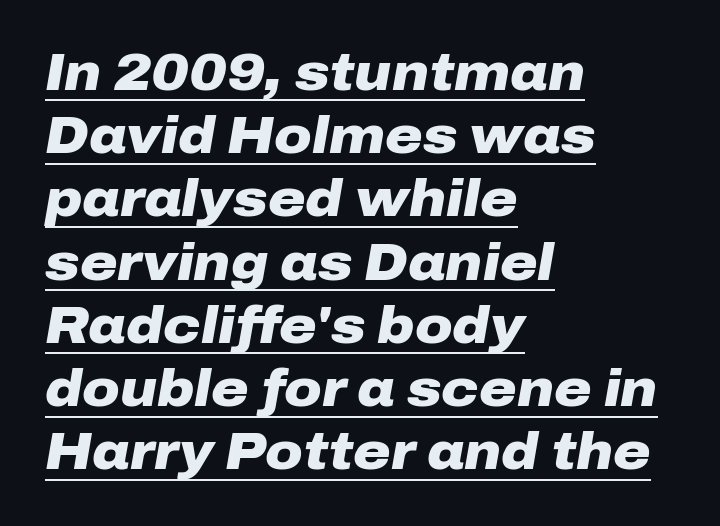
{"italic": "yes", "lean": "right", "slant_degrees": 10, "bold": "yes", "weight": "heavy", "width": "wide", "stroke_contrast": "low", "x_height": "medium", "monospaced": "no", "underline": "yes", "align": "left", "line_spacing_ratio": 1.24, "letter_spacing": "normal", "letter_spacing_em": 0.0, "glyph_px": 51}
